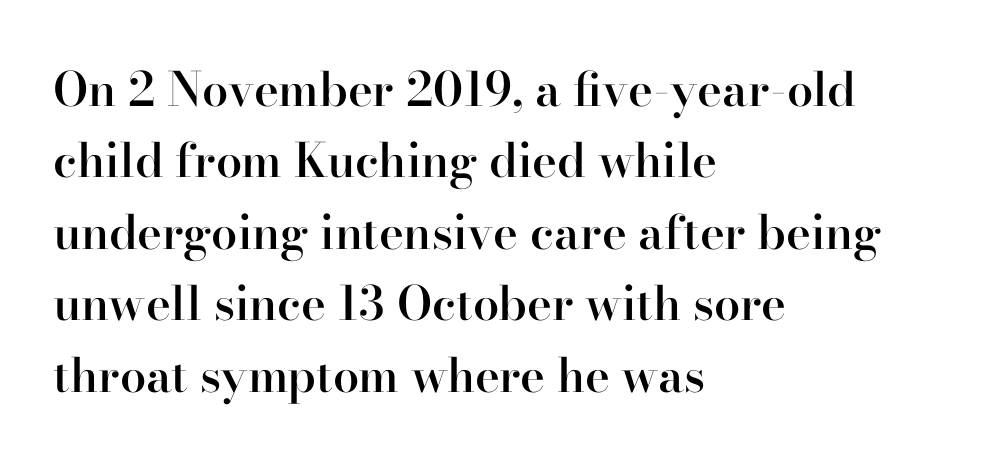
{"serif": "yes", "italic": "no", "bold": "semi", "weight": "semibold", "width": "normal", "stroke_contrast": "high", "x_height": "small", "monospaced": "no", "underline": "no", "align": "left", "line_spacing": "normal", "line_spacing_ratio": 1.52, "letter_spacing": "normal", "letter_spacing_em": 0.0, "glyph_px": 47}
